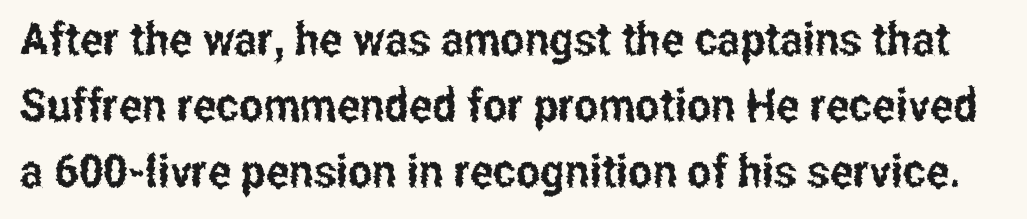
{"serif": "no", "italic": "no", "width": "condensed", "stroke_contrast": "low", "x_height": "medium", "monospaced": "no", "underline": "no", "line_spacing": "normal", "line_spacing_ratio": 1.43, "letter_spacing": "normal", "letter_spacing_em": 0.0, "glyph_px": 46}
